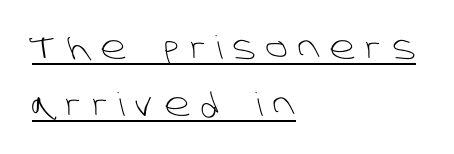
The letterforms sit at book weight or below. This sample uses a sans-serif face. Looks like regular typesetting: each glyph gets only the width it needs. In designer terms, the underline attribute is active on this setting. Horizontally, the lines are justified to the leading edge only.
